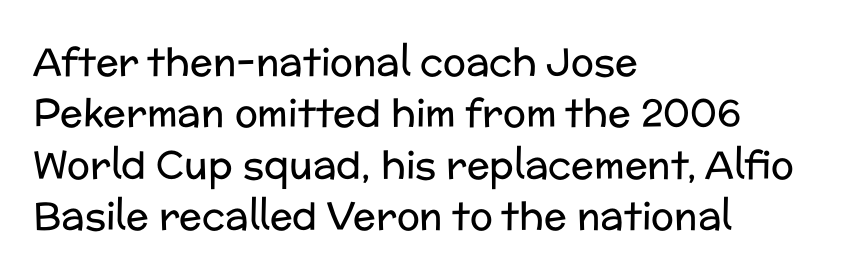
Q: Is the text bold? A: No.
Q: Is the text italic (slanted)? A: No, it is upright.
Q: Is the typeface a serif or a sans-serif typeface? A: Sans-serif.
Q: Is the text underlined? A: No.
Q: How is the paragraph aligned? A: Left-aligned.
Q: Is the spacing between letters normal or unusually wide? A: Normal.
Q: Is the spacing between lines tight, normal or loose? A: Normal.
Q: Width (condensed, normal, or wide)? A: Normal.
Q: Stroke contrast? A: Low.
Q: x-height? A: Medium.
Q: Monospaced? A: No.
